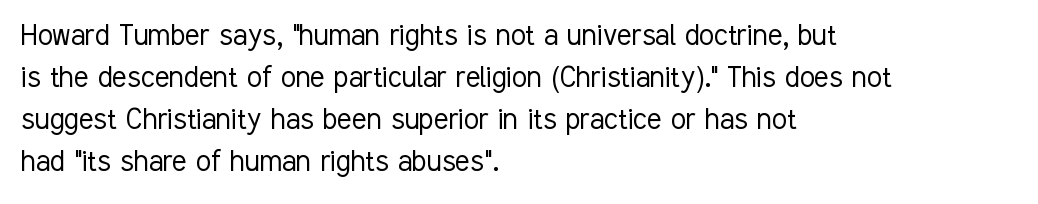
Decoration check: the copy has no underline. Heaviness? Minimal to ordinary, like unemphasized prose. Horizontal alignment here is leftward, the default for most running prose. Notice how the stems are strictly vertical — no italics here. The face used here is a sans, in the tradition of grotesques and geometrics.
